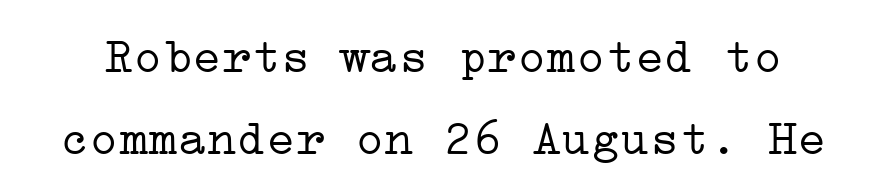
The leading is moderate, giving the passage an even texture. The glyphs are unaccompanied by any horizontal stroke below them. Does extra space separate the letters? No, they use regular spacing. Ink coverage per letter is moderate at most. The font's upright variant was chosen for this text. Is this a sans? No — the strokes have serifs.
